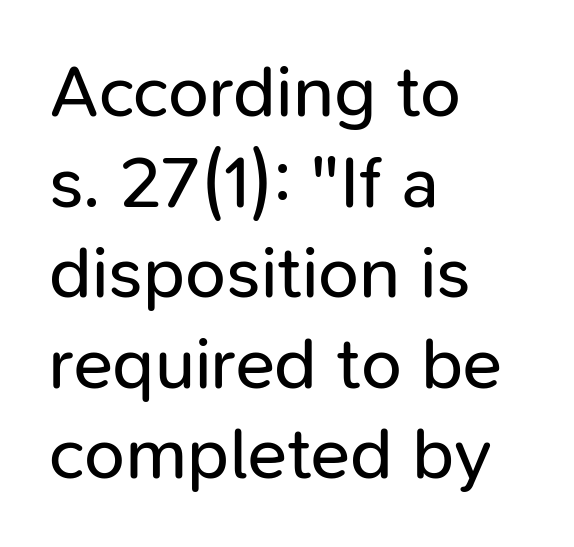
The rag falls on the right side of this text block. The passage shown is typeset with a sans-serif family. If you drew a line through each stem, it would be perfectly vertical. A typesetter would call this proportional, since set widths differ per character. Stroke mass is kept to a normal reading level or below.
